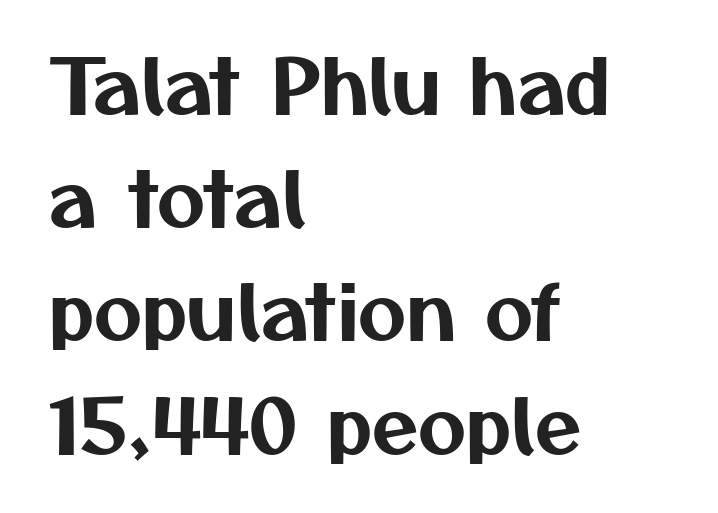
Observe the ordinary spacing: letters are neighbours, not strangers. Layout note: lines flush left. The font family rendered here belongs to the sans-serif group. Each row of text sits above clean, open space. You could not count columns in this text — the font is proportionally spaced. The leading is moderate, giving the passage an even texture.
